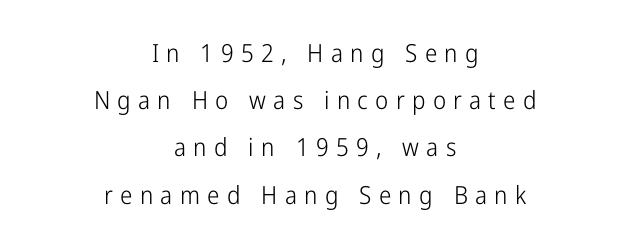
Q: Is the text bold? A: No.
Q: Is the text italic (slanted)? A: No, it is upright.
Q: Is the text underlined? A: No.
Q: How is the paragraph aligned? A: Centered.
Q: Is the spacing between letters normal or unusually wide? A: Unusually wide.
